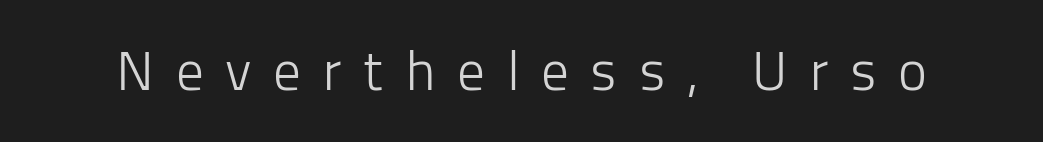
The image shows 55 px light sans-serif type, upright; set unusually wide letter spacing (+0.39 em), not underlined; low stroke contrast and a medium x-height.
